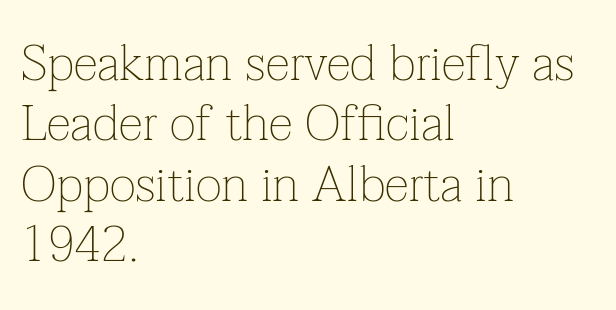
The image shows 50 px thin serif type, upright; set left-aligned, line spacing 1.21x, normal letter spacing, not underlined; low stroke contrast and a medium x-height.
